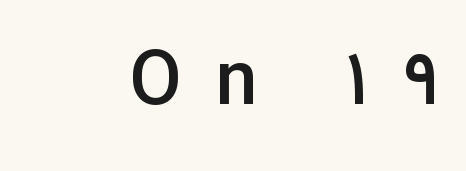
Q: Is the text bold? A: Semi-bold.
Q: Is the text italic (slanted)? A: No, it is upright.
Q: Is the typeface a serif or a sans-serif typeface? A: Sans-serif.
Q: Is the text underlined? A: No.
Q: Is the spacing between letters normal or unusually wide? A: Unusually wide.
Q: Width (condensed, normal, or wide)? A: Normal.
Q: Stroke contrast? A: Low.
Q: x-height? A: Medium.
Q: Monospaced? A: No.
